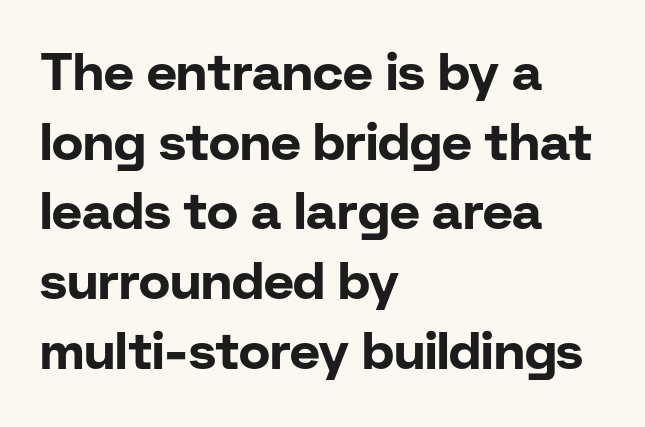
The lines in this sample share a left origin and differ only in where they stop. Type style note: lacks serifs. Honestly, the row spacing looks completely unremarkable. Nope, not italic — everything's standing straight. This rendering leaves character spacing at its baseline value.
